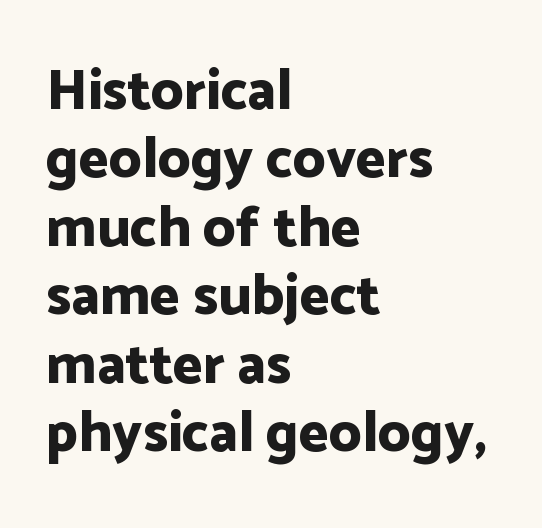
A typesetter would call this proportional, since set widths differ per character. A classic flush-left, rag-right setting is used for this passage. The letters are bold, with thick, heavy strokes. Does the lettering tilt? It doesn't — this is upright. Note: no serifs on the glyphs.
